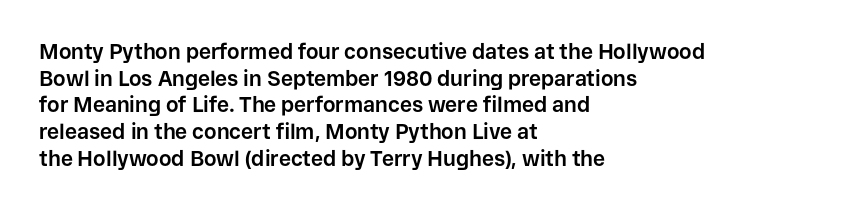
The image shows 21 px bold type, upright; set left-aligned, normal line spacing (1.27x), normal letter spacing, not underlined.
